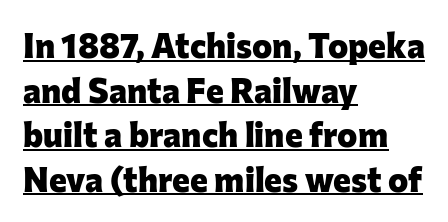
Proportional: the letters do not fall into vertical columns. Is the letter spacing exaggerated? No — it looks like the ordinary default. Grotesque or geometric, the face here clearly has no serifs. Caption: lettering with a line underneath. Horizontally, the lines are justified to the leading edge only.
